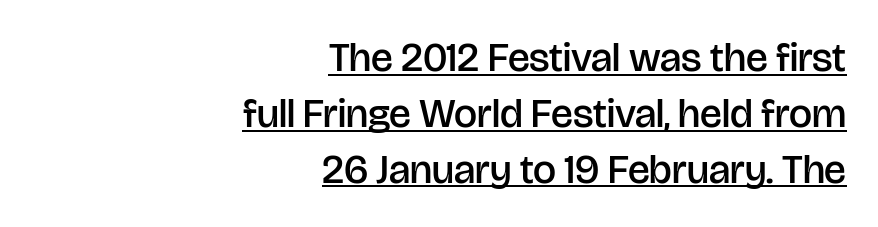
Its strokes are somewhat broadened, the hallmark of semibold type. The gaps between neighbouring characters are ordinary and unremarkable. These lines are rendered in a variable-pitch font. The block of text has a typical density, with ordinary space between rows.
